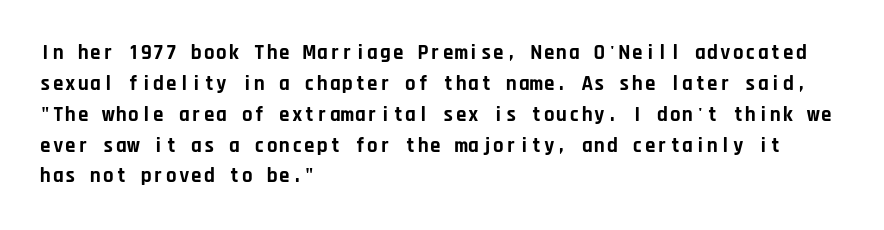
Posture: vertical. A classic flush-left, rag-right setting is used for this passage. Horizontal bands of white between lines are of average thickness. Each word holds together tightly as a unit, with standard inter-letter gaps. The font is running at its bold setting.
